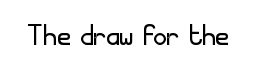
Q: Is the text bold? A: No.
Q: Is the text italic (slanted)? A: No, it is upright.
Q: Is the typeface a serif or a sans-serif typeface? A: Sans-serif.
Q: Is the text underlined? A: No.
Q: Is the spacing between letters normal or unusually wide? A: Normal.
Q: Width (condensed, normal, or wide)? A: Normal.
Q: Stroke contrast? A: Low.
Q: x-height? A: Small.
Q: Monospaced? A: No.
